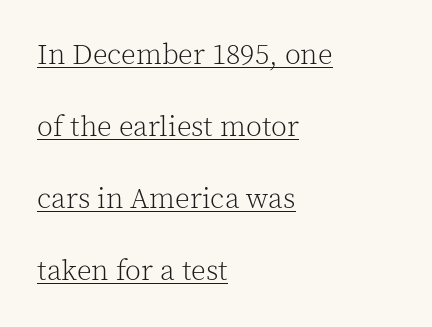
{"serif": "yes", "italic": "no", "bold": "no", "weight": "light", "width": "normal", "x_height": "medium", "monospaced": "no", "underline": "yes", "align": "left", "line_spacing": "loose", "line_spacing_ratio": 2.48, "letter_spacing": "normal", "letter_spacing_em": 0.0, "glyph_px": 29}
